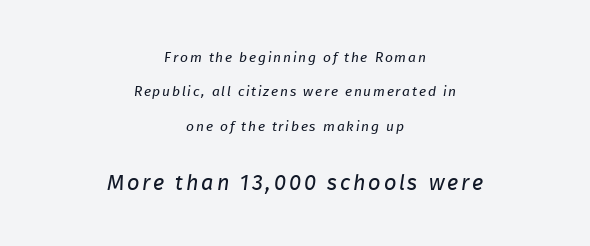
Q: Is the text bold? A: No.
Q: Is the text underlined? A: No.
Q: How is the paragraph aligned? A: Centered.
Q: Is the spacing between lines tight, normal or loose? A: Loose.
Q: Which block of text is set in a larger size, the first (top) or the second (bottom)? A: The second (bottom) one.
